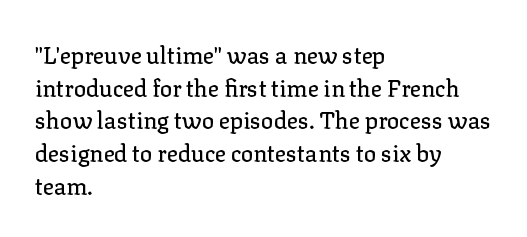
{"italic": "no", "underline": "no", "align": "left", "line_spacing": "normal", "line_spacing_ratio": 1.42, "letter_spacing": "normal", "letter_spacing_em": 0.0, "glyph_px": 23}
